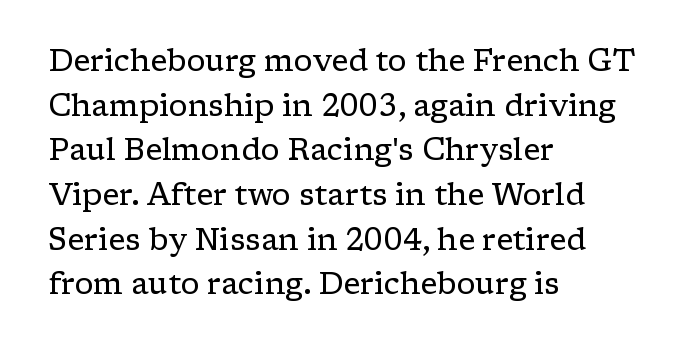
The image shows 30 px regular-weight, wide serif type, upright; set left-aligned, normal line spacing (1.49x), normal letter spacing, not underlined; low stroke contrast and a medium x-height.
